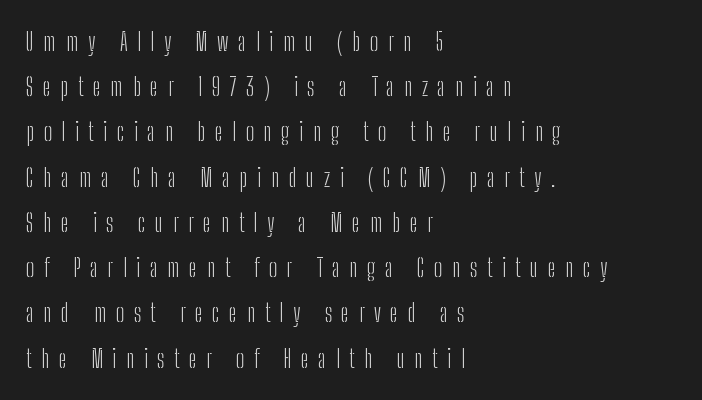
Words appear elongated and porous because spacing is wide. Which margin do the lines hug? The left one — the right edge is uneven. Type without underlining. The lettering stays uniformly vertical, giving the passage a roman look. The weight would be labelled regular, book, light, or lighter still.
